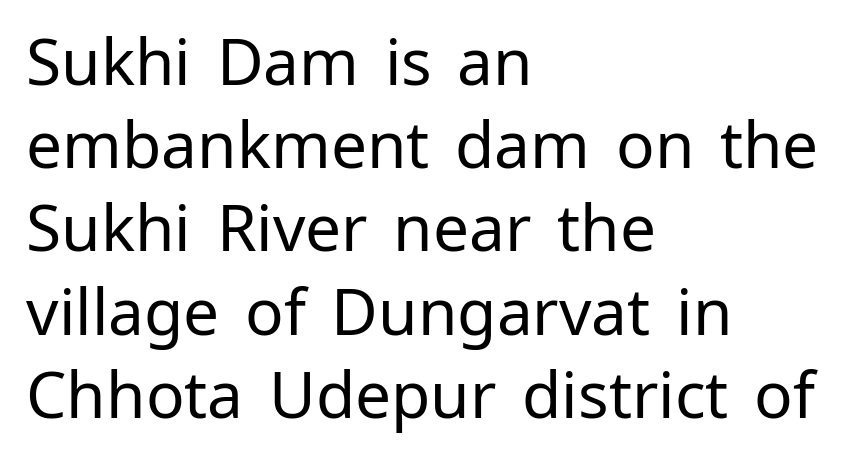
Q: Is the text bold? A: No.
Q: Is the text italic (slanted)? A: No, it is upright.
Q: Is the typeface a serif or a sans-serif typeface? A: Sans-serif.
Q: Is the text underlined? A: No.
Q: How is the paragraph aligned? A: Left-aligned.
Q: Is the spacing between letters normal or unusually wide? A: Normal.
Q: Is the spacing between lines tight, normal or loose? A: Normal.
Q: Width (condensed, normal, or wide)? A: Normal.
Q: Stroke contrast? A: Low.
Q: x-height? A: Medium.
Q: Monospaced? A: No.
